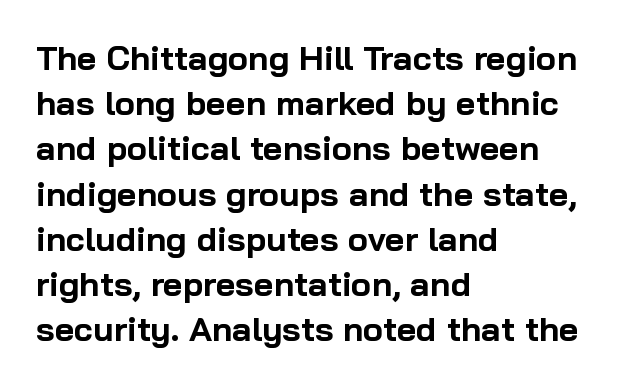
Q: Is the text bold? A: Yes.
Q: Is the text italic (slanted)? A: No, it is upright.
Q: Is the typeface a serif or a sans-serif typeface? A: Sans-serif.
Q: Is the text underlined? A: No.
Q: How is the paragraph aligned? A: Left-aligned.
Q: Is the spacing between letters normal or unusually wide? A: Normal.
Q: Is the spacing between lines tight, normal or loose? A: Normal.
Q: Width (condensed, normal, or wide)? A: Normal.
Q: Stroke contrast? A: Low.
Q: x-height? A: Medium.
Q: Monospaced? A: No.
